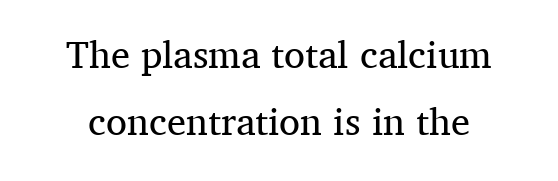
The strip under each line holds only bare page. Does the lettering tilt? It doesn't — this is upright. Students, note that the glyphs here touch the page at normal intervals. You can tell from the footed stems that serif type was used.
